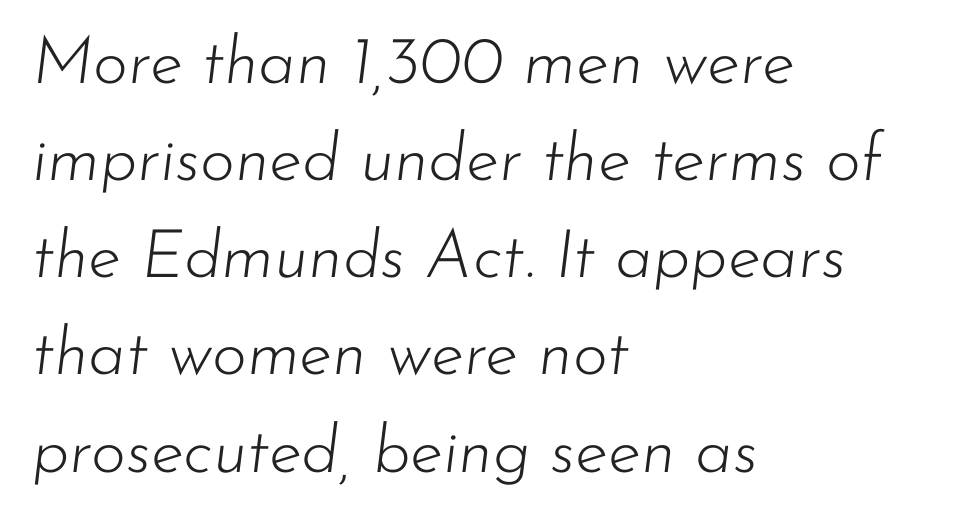
The image shows 67 px light type, italic (leaning right); set left-aligned, normal line spacing (1.45x), normal letter spacing, not underlined; low stroke contrast and a small x-height.
